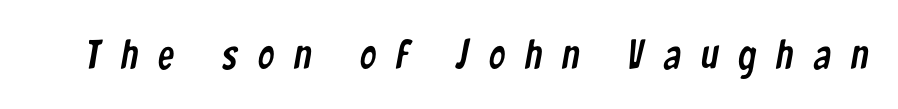
Q: Is the typeface a serif or a sans-serif typeface? A: Sans-serif.
Q: Is the text underlined? A: No.
Q: Is the spacing between letters normal or unusually wide? A: Unusually wide.
Q: Width (condensed, normal, or wide)? A: Condensed.
Q: Stroke contrast? A: Low.
Q: x-height? A: Medium.
Q: Monospaced? A: No.
